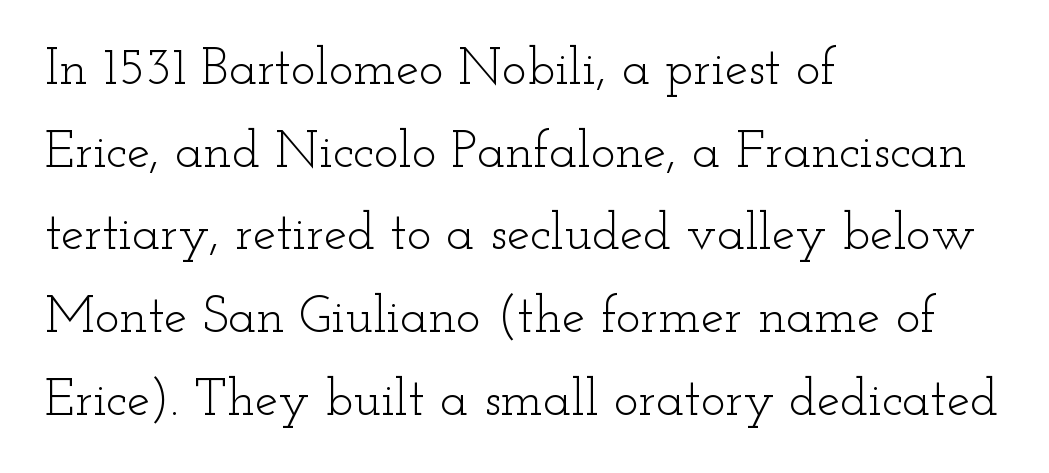
{"serif": "yes", "italic": "no", "bold": "no", "weight": "light", "width": "wide", "stroke_contrast": "low", "x_height": "small", "monospaced": "no", "underline": "no", "align": "left", "line_spacing": "normal", "line_spacing_ratio": 1.59, "letter_spacing": "normal", "letter_spacing_em": 0.0, "glyph_px": 52}
